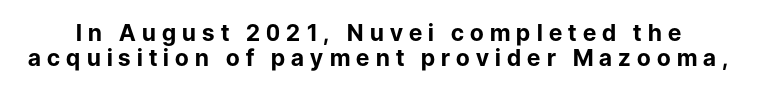
The image shows 23 px bold type, upright; set tight line spacing (1.08x), unusually wide letter spacing (+0.27 em), not underlined.
